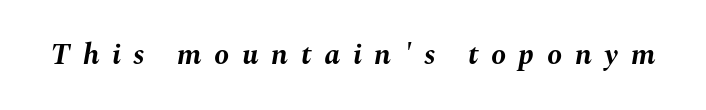
Q: Is the text bold? A: Yes.
Q: Is the text italic (slanted)? A: Yes, it leans right by about 10 degrees.
Q: Is the text underlined? A: No.
Q: Is the spacing between letters normal or unusually wide? A: Unusually wide.
Q: Width (condensed, normal, or wide)? A: Normal.
Q: Stroke contrast? A: Medium.
Q: x-height? A: Medium.
Q: Monospaced? A: No.
